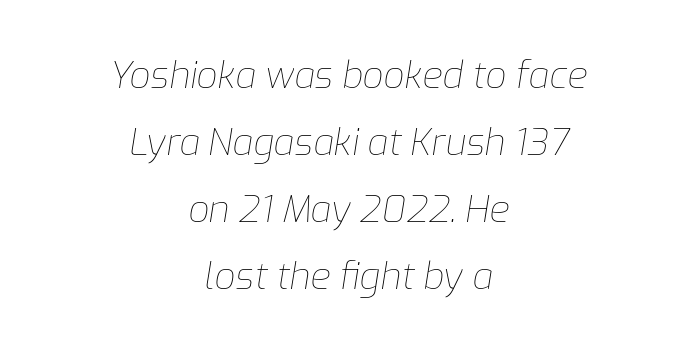
{"italic": "yes", "lean": "right", "slant_degrees": 9, "bold": "no", "weight": "thin", "width": "normal", "stroke_contrast": "low", "x_height": "medium", "monospaced": "no", "underline": "no", "align": "center", "line_spacing_ratio": 1.81, "letter_spacing": "normal", "letter_spacing_em": 0.0, "glyph_px": 37}
